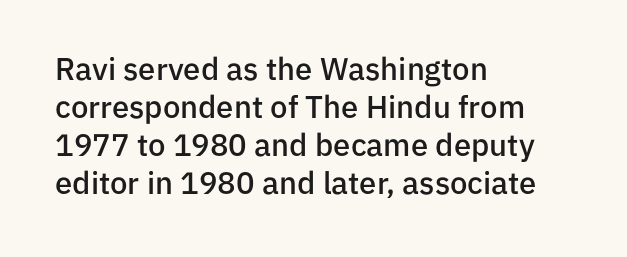
Which margin do the lines hug? The left one — the right edge is uneven. The glyphs in this specimen are sans serif. Just letters on the line, the space beneath them empty. Tall strokes in this sample are plumb rather than angled.
